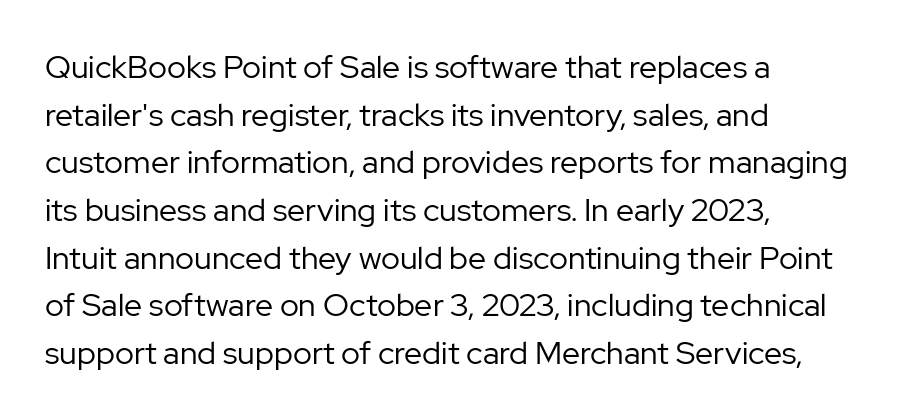
Font category for this specimen: sans-serif. Compared with a centered layout, this one pins lines to the left instead. On a weight scale, this lands at 450 or below. Descenders hang freely into open space.
